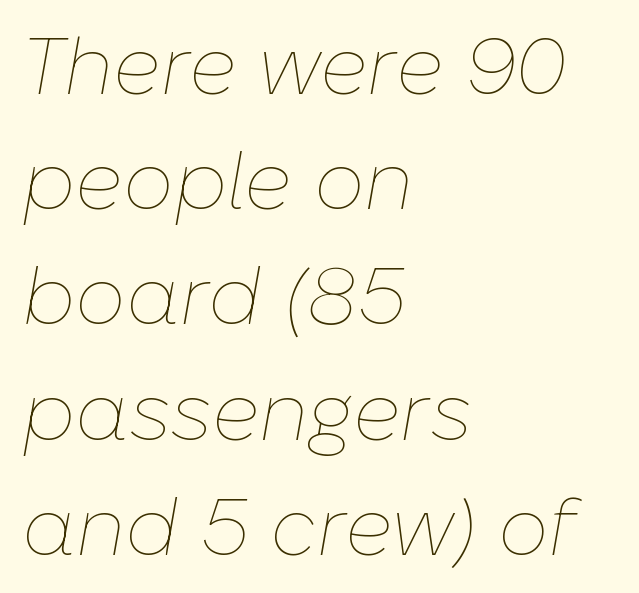
{"italic": "yes", "lean": "right", "slant_degrees": 10, "bold": "no", "weight": "thin", "width": "normal", "stroke_contrast": "low", "x_height": "medium", "monospaced": "no", "underline": "no", "align": "left", "line_spacing": "normal", "line_spacing_ratio": 1.44, "letter_spacing": "normal", "letter_spacing_em": 0.0, "glyph_px": 80}
